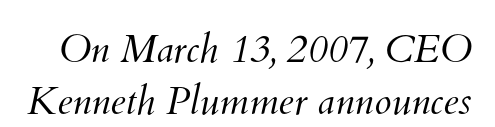
The image shows 39 px light type; set normal line spacing (1.34x), normal letter spacing, not underlined; medium stroke contrast and a small x-height.
